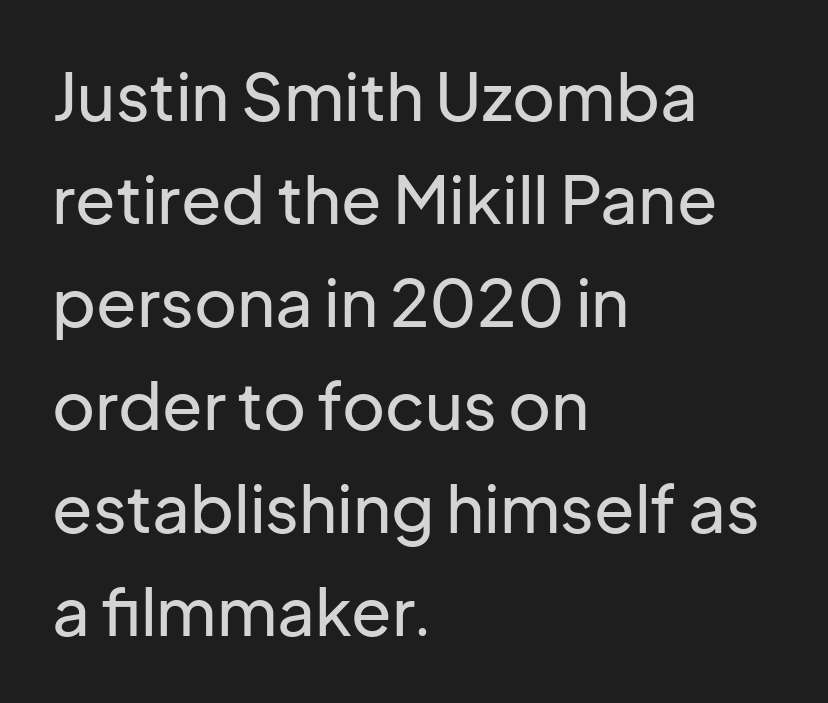
The image shows 66 px sans-serif type, upright; set left-aligned, normal line spacing (1.56x), normal letter spacing, not underlined; low stroke contrast and a medium x-height.
